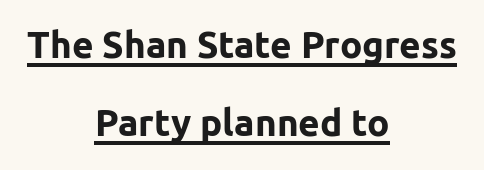
A typographer would call this underscored text. Do the characters align in a grid? No, the font is proportional. You'd pick this weight for a headline — it's a proper bold. Does the leading feel generous? Absolutely, it's lavish.
